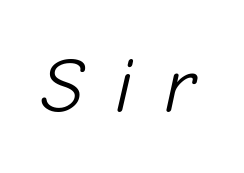
Q: Is the text bold? A: No.
Q: Is the text italic (slanted)? A: Yes, it leans right by about 12 degrees.
Q: Is the text underlined? A: No.
Q: Is the spacing between letters normal or unusually wide? A: Unusually wide.
Q: Width (condensed, normal, or wide)? A: Normal.
Q: Stroke contrast? A: Low.
Q: x-height? A: Medium.
Q: Monospaced? A: No.
